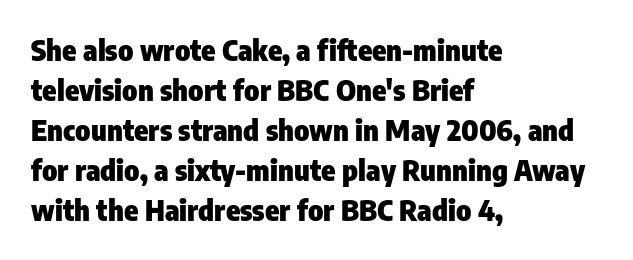
Does the weight exceed regular? Yes, all the way to bold. Does the lettering tilt? It doesn't — this is upright. This block has exactly the height ordinary leading produces. Decoration check: the copy has no underline. This rendering uses left alignment, leaving the right contour irregular. The passage shown is typed in a proportional face where columns would drift.
